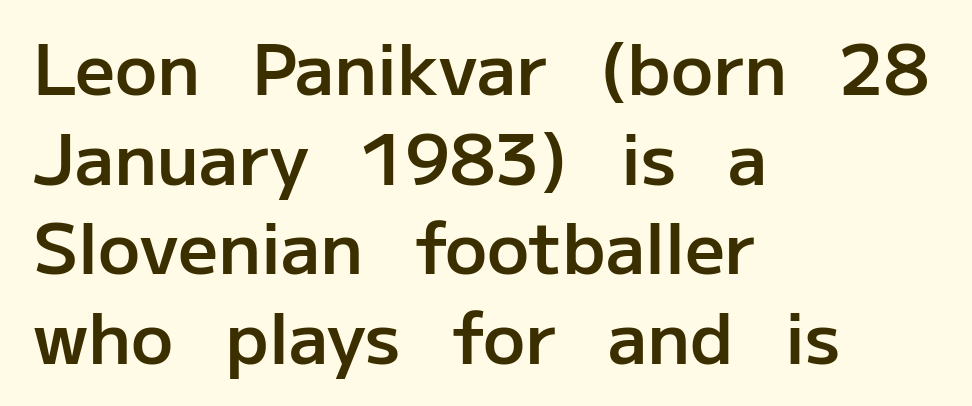
Tracking value appears to be zero — textbook default spacing. Reading down the column, the eye jumps a familiar distance to each next line. The letters stand upright; this is a roman face. Bold? Not quite — semibold, heavier than regular but stopping short.
